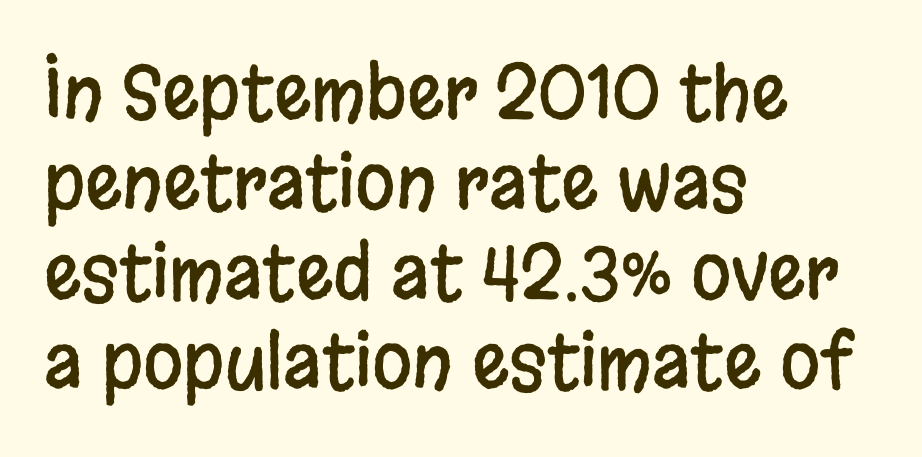
The image shows 73 px condensed sans-serif type, upright; set left-aligned, line spacing 1.23x, normal letter spacing, not underlined; low stroke contrast and a large x-height.
